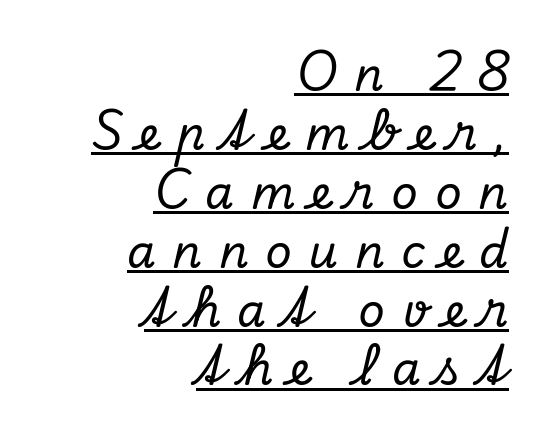
Horizontal bands of white between lines are of average thickness. The specimen reads as italic at a glance. Substantial extra tracking has been applied to these lines. Underline: present. Alignment: flush right. You could not count columns in this text — the font is proportionally spaced.
